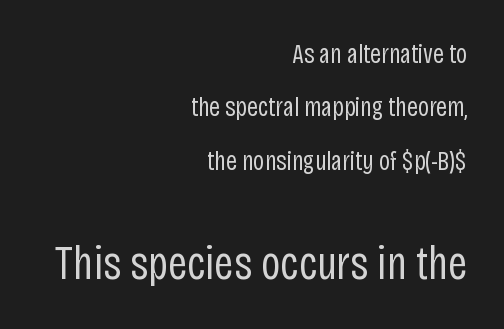
A roman cut, with each character standing at attention. Honestly, the rows look like they've been pulled way apart. These glyphs show unthickened strokes, regular width or finer. The lines are quadded right. Font category for this specimen: sans-serif. This rendering features lettering with no underline.
